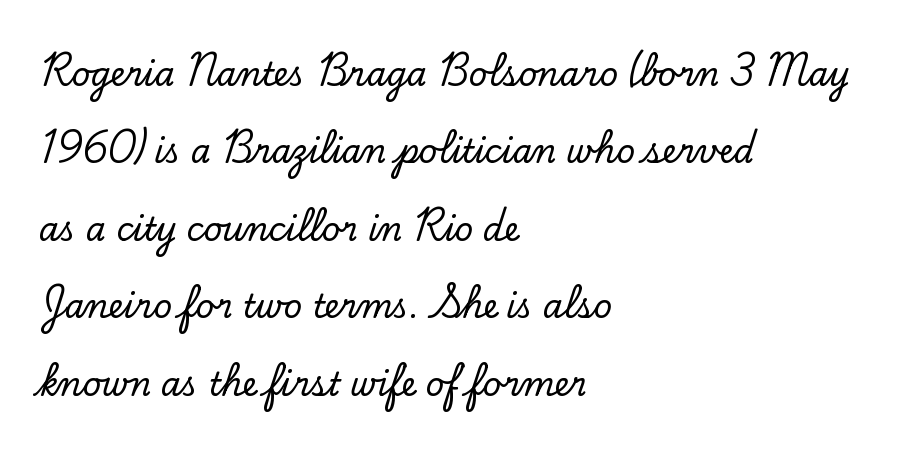
{"serif": "yes", "width": "normal", "stroke_contrast": "low", "x_height": "small", "monospaced": "no", "underline": "no", "align": "left", "line_spacing": "loose", "line_spacing_ratio": 2.42, "letter_spacing": "normal", "letter_spacing_em": 0.0, "glyph_px": 32}
